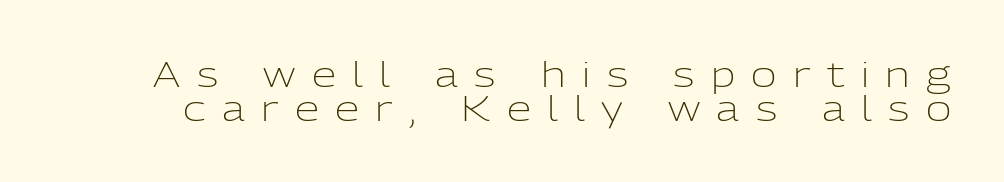
{"serif": "no", "italic": "no", "bold": "no", "weight": "light", "width": "normal", "stroke_contrast": "low", "x_height": "medium", "monospaced": "no", "underline": "no", "line_spacing": "tight", "line_spacing_ratio": 0.96, "letter_spacing": "wide", "letter_spacing_em": 0.47, "glyph_px": 35}
